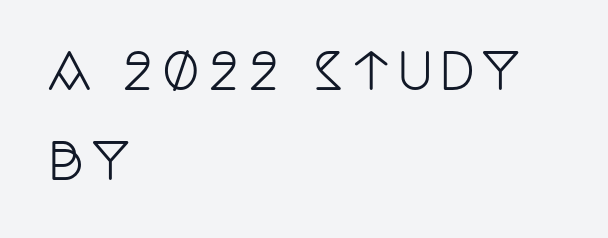
{"serif": "yes", "italic": "no", "width": "condensed", "stroke_contrast": "low", "x_height": "large", "monospaced": "no", "underline": "no", "align": "left", "line_spacing_ratio": 1.83, "glyph_px": 49}
